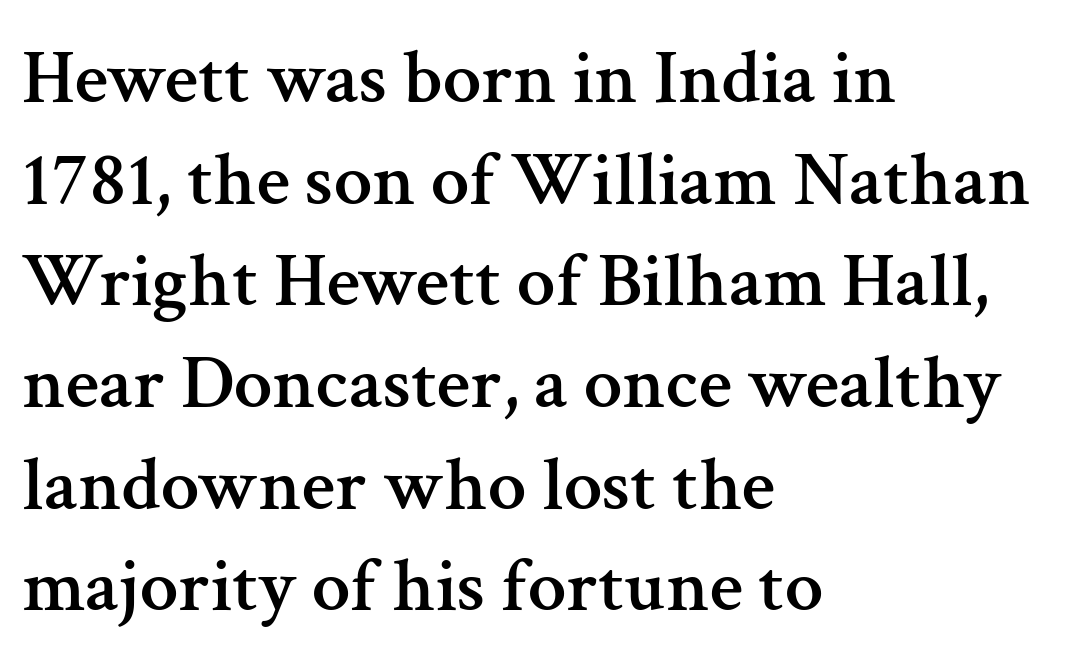
Any mark beneath the type? The region is blank. Does the copy run flush right? No — it runs flush left. The horizontal fit of the characters is conventional and even. Successive baselines arrive at the customary interval. This is serif lettering, the kind often seen in printed books.
